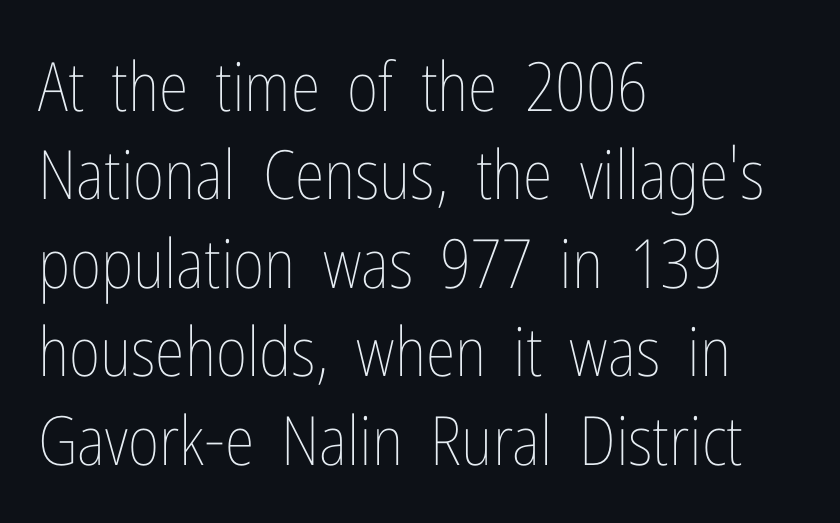
The image shows 68 px thin, condensed type, upright; set left-aligned, normal line spacing (1.3x), normal letter spacing, not underlined; low stroke contrast and a medium x-height.
